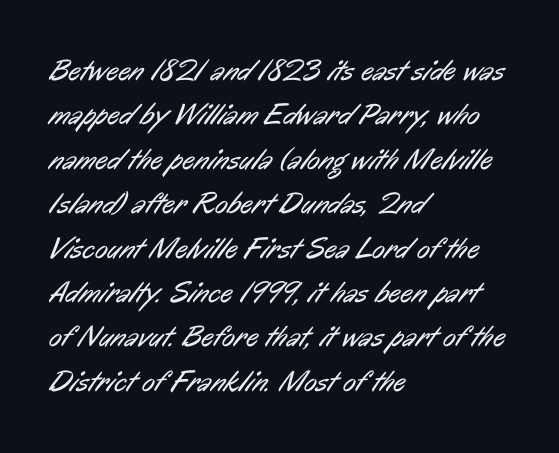
The image shows 30 px regular-weight, condensed sans-serif type; set left-aligned, normal line spacing (1.48x), normal letter spacing, not underlined; low stroke contrast and a medium x-height.
